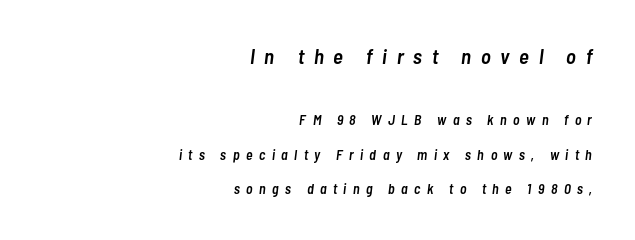
The image shows 21 px text type, italic (leaning right); set right-aligned, loose line spacing (2.45x), unusually wide letter spacing (+0.46 em), not underlined; the first (top) block is 1.5x larger.
